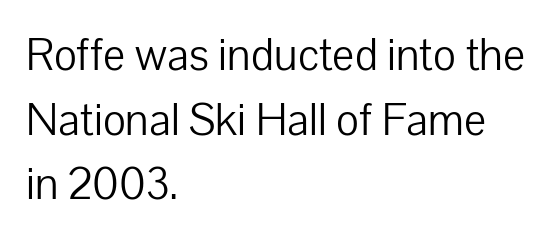
Q: Is the text bold? A: No.
Q: Is the text italic (slanted)? A: No, it is upright.
Q: Is the typeface a serif or a sans-serif typeface? A: Sans-serif.
Q: Is the text underlined? A: No.
Q: How is the paragraph aligned? A: Left-aligned.
Q: Is the spacing between letters normal or unusually wide? A: Normal.
Q: Is the spacing between lines tight, normal or loose? A: Normal.
Q: Width (condensed, normal, or wide)? A: Normal.
Q: Stroke contrast? A: Low.
Q: x-height? A: Medium.
Q: Monospaced? A: No.
